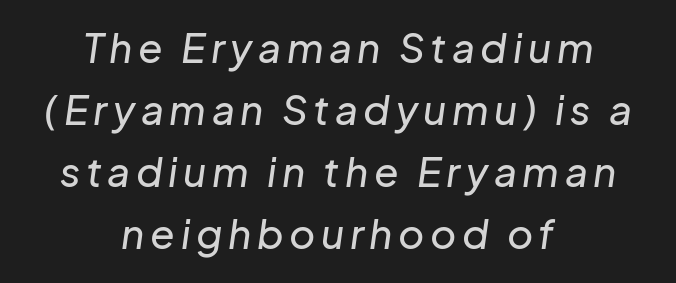
{"italic": "yes", "lean": "right", "slant_degrees": 8, "width": "normal", "stroke_contrast": "low", "x_height": "medium", "monospaced": "no", "underline": "no", "align": "center", "line_spacing": "normal", "line_spacing_ratio": 1.55, "glyph_px": 40}
